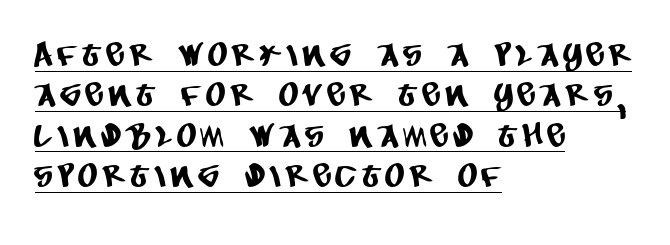
{"serif": "no", "width": "condensed", "stroke_contrast": "low", "x_height": "large", "monospaced": "no", "underline": "yes", "align": "left", "line_spacing_ratio": 1.22, "glyph_px": 33}
